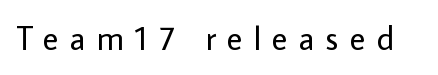
Q: Is the text bold? A: No.
Q: Is the text italic (slanted)? A: No, it is upright.
Q: Is the typeface a serif or a sans-serif typeface? A: Sans-serif.
Q: Is the text underlined? A: No.
Q: Is the spacing between letters normal or unusually wide? A: Unusually wide.
Q: Width (condensed, normal, or wide)? A: Normal.
Q: Stroke contrast? A: Low.
Q: x-height? A: Medium.
Q: Monospaced? A: No.
